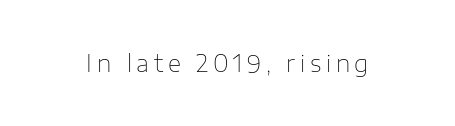
Q: Is the text bold? A: No.
Q: Is the text italic (slanted)? A: No, it is upright.
Q: Is the text underlined? A: No.
Q: Is the spacing between letters normal or unusually wide? A: Unusually wide.
